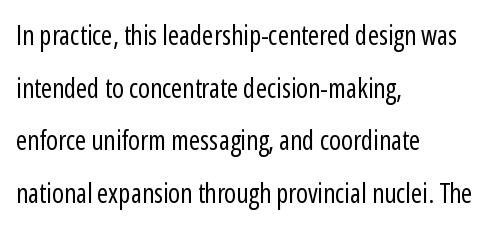
{"italic": "no", "bold": "no", "underline": "no", "align": "left", "line_spacing": "loose", "line_spacing_ratio": 1.95, "letter_spacing": "normal", "letter_spacing_em": 0.0, "glyph_px": 27}
